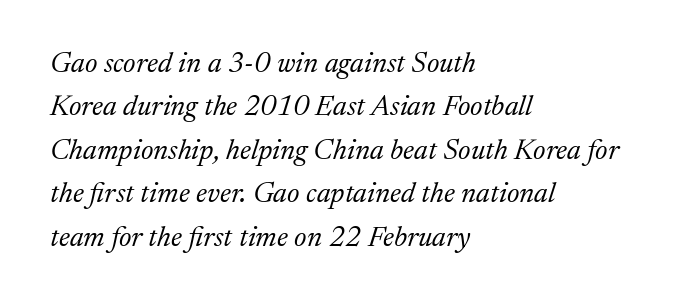
A light-to-regular cut is what we see here. The line texture is even and compact thanks to regular tracking. The characters display serif detailing at their extremities. The passage is arranged the way most books set body copy — flush left. Underlining? Definitely not there. Evenly set lines give the paragraph a standard silhouette.
